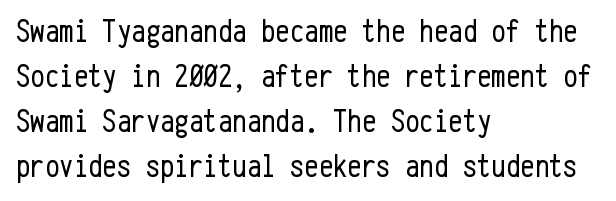
Short note: letters normally spaced. The strokes are not fattened; the text isn't bold. The passage shown is not underscored anywhere. Letterform terminals end flat and unadorned throughout the passage. Line beginnings align vertically; line endings do not.
